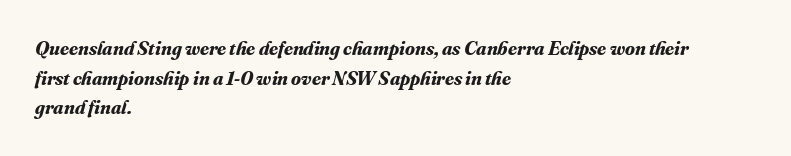
Q: Is the text bold? A: Yes.
Q: Is the text italic (slanted)? A: Yes, it leans right by about 16 degrees.
Q: Is the text underlined? A: No.
Q: How is the paragraph aligned? A: Left-aligned.
Q: Is the spacing between letters normal or unusually wide? A: Normal.
Q: Is the spacing between lines tight, normal or loose? A: Normal.
